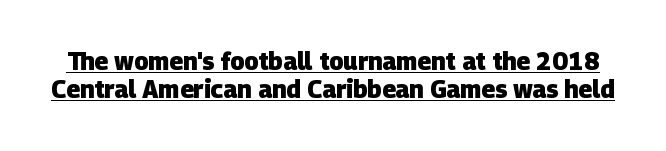
{"bold": "yes", "underline": "yes", "line_spacing_ratio": 1.17, "letter_spacing": "normal", "letter_spacing_em": 0.0, "glyph_px": 24}
